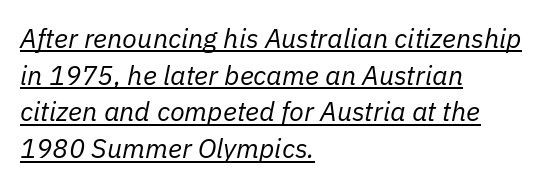
Q: Is the text bold? A: No.
Q: Is the text italic (slanted)? A: Yes, it leans right by about 11 degrees.
Q: Is the text underlined? A: Yes.
Q: How is the paragraph aligned? A: Left-aligned.
Q: Is the spacing between letters normal or unusually wide? A: Normal.
Q: Is the spacing between lines tight, normal or loose? A: Normal.
